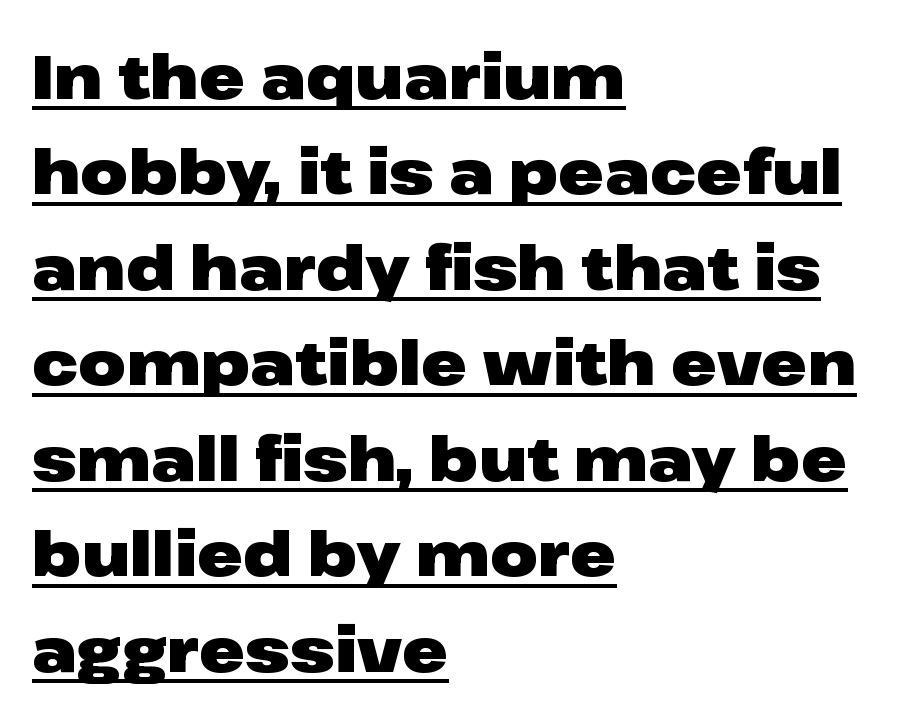
The typesetting leans heavy: a genuine bold. The rendered words wear a rule along their underside. Where is the straight margin? On the left. No feet cap the strokes, marking this as sans-serif type.
